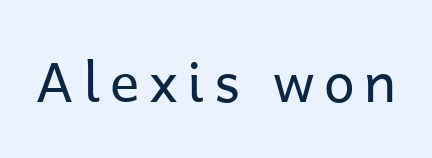
If you drew a line through each stem, it would be perfectly vertical. On a weight scale, this lands at 450 or below. The text was rendered using a sans face with plain stroke endings. Words float on clear page, feet unadorned. Note the varied advance widths — an 'i' is clearly narrower than an 'm'.
